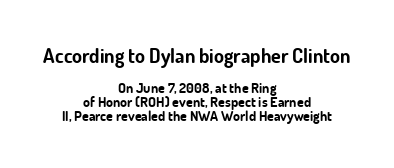
The image shows 20 px bold type, upright; set centered, tight line spacing (1.01x), normal letter spacing, not underlined; the first (top) block is 1.43x larger.
